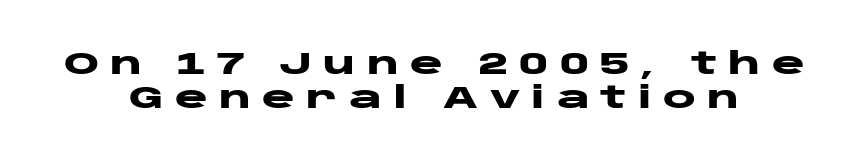
The image shows 31 px heavy, wide sans-serif type, upright; set centered, tight line spacing (1.11x), unusually wide letter spacing (+0.36 em), not underlined; low stroke contrast and a large x-height.
